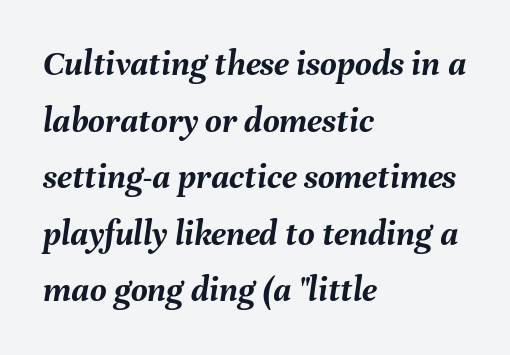
Letters rest on an invisible, unmarked baseline. Reading down the column, the eye jumps a familiar distance to each next line. A full-strength bold gives these letters their thick strokes. You could not count columns in this text — the font is proportionally spaced. The face used here is rendered with its standard letterfit.
